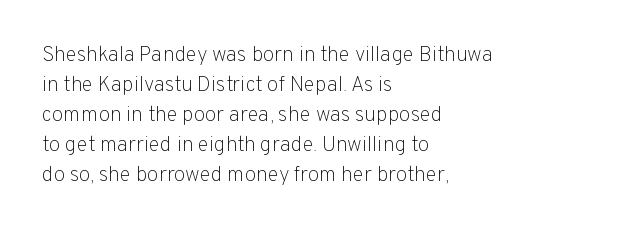
The image shows 21 px text type, upright; set left-aligned, normal line spacing (1.43x), normal letter spacing, not underlined.
